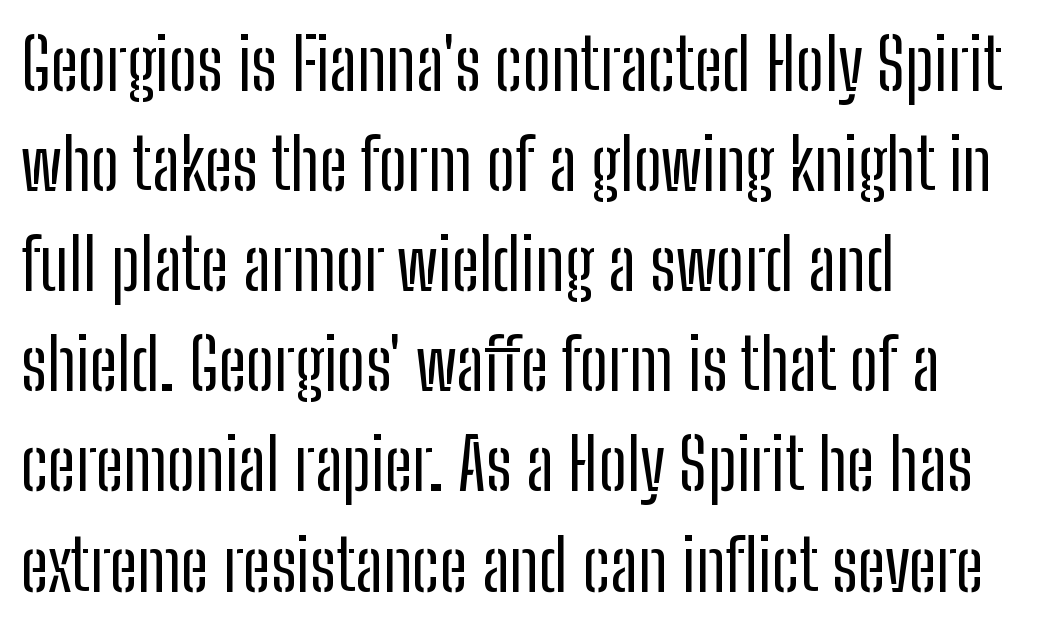
Q: Is the text bold? A: No.
Q: Is the text italic (slanted)? A: No, it is upright.
Q: Is the typeface a serif or a sans-serif typeface? A: Sans-serif.
Q: Is the text underlined? A: No.
Q: How is the paragraph aligned? A: Left-aligned.
Q: Is the spacing between letters normal or unusually wide? A: Normal.
Q: Is the spacing between lines tight, normal or loose? A: Normal.
Q: Width (condensed, normal, or wide)? A: Condensed.
Q: Stroke contrast? A: Low.
Q: x-height? A: Medium.
Q: Monospaced? A: No.
